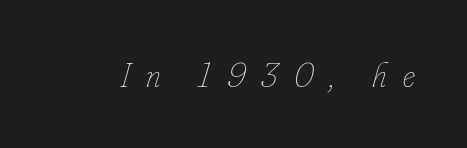
{"italic": "yes", "lean": "right", "slant_degrees": 16, "bold": "no", "weight": "thin", "width": "condensed", "stroke_contrast": "low", "x_height": "small", "monospaced": "no", "underline": "no", "letter_spacing": "wide", "letter_spacing_em": 0.46, "glyph_px": 35}
